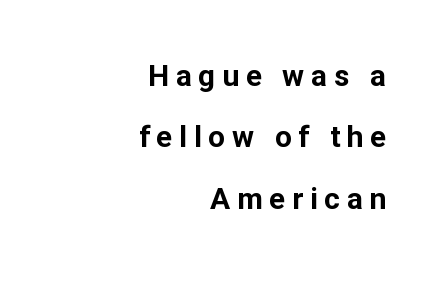
Q: Is the text bold? A: Yes.
Q: Is the text italic (slanted)? A: No, it is upright.
Q: Is the typeface a serif or a sans-serif typeface? A: Sans-serif.
Q: Is the text underlined? A: No.
Q: How is the paragraph aligned? A: Right-aligned.
Q: Is the spacing between letters normal or unusually wide? A: Unusually wide.
Q: Is the spacing between lines tight, normal or loose? A: Loose.
Q: Width (condensed, normal, or wide)? A: Normal.
Q: Stroke contrast? A: Low.
Q: x-height? A: Medium.
Q: Monospaced? A: No.
